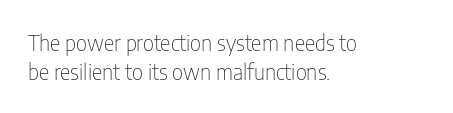
No extra ink here — the face is not bold. The ragged edge is on the right, which tells us the setting is flush left. Decoration check: the copy has no underline. Between one letter and the next there's only the usual sliver of space. No italicization has been applied; the sample stays upright. Successive baselines arrive at the customary interval.
